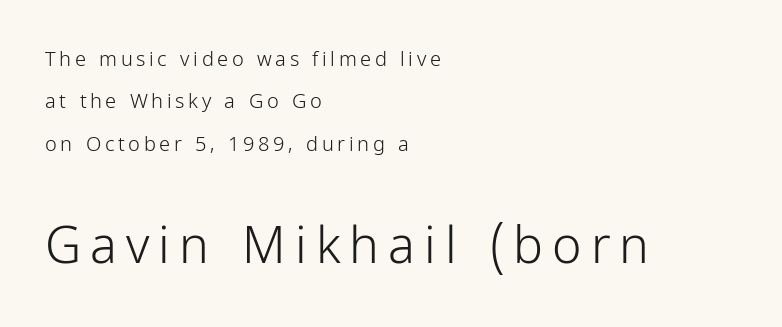
{"serif": "no", "italic": "no", "bold": "no", "weight": "light", "width": "condensed", "stroke_contrast": "low", "x_height": "medium", "monospaced": "no", "underline": "no", "align": "left", "line_spacing": "loose", "line_spacing_ratio": 2.12, "larger_block": "second", "size_ratio": 2.5, "glyph_px": 50}
